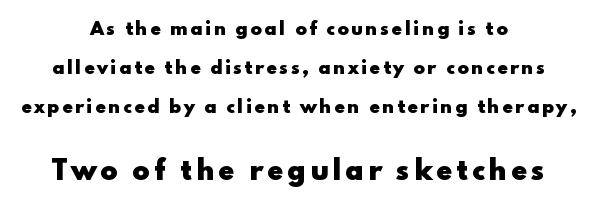
The space beneath each line is pristine and unruled. The lines are quadded center. The passage shown is emphatically bold. Rendered with straight, roman letterforms. Two sizes are in play, and the larger belongs to the second block. Line spacing here is loose.
